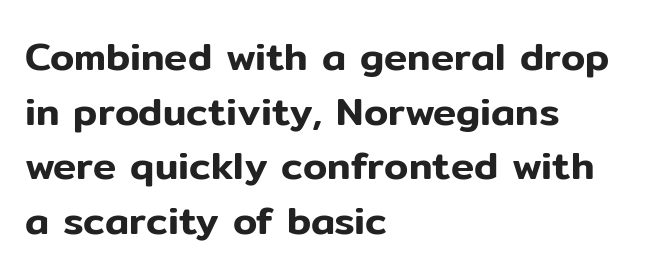
Honestly, the letter spacing is just normal — you wouldn't notice it. The foot of each line stays bare and open. Style check: upright. Here the designer chose a conventional face with non-uniform glyph widths.
